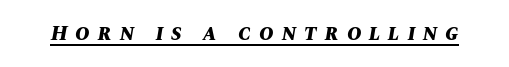
The image shows 22 px bold type, italic (leaning right); set unusually wide letter spacing (+0.36 em), underlined.
